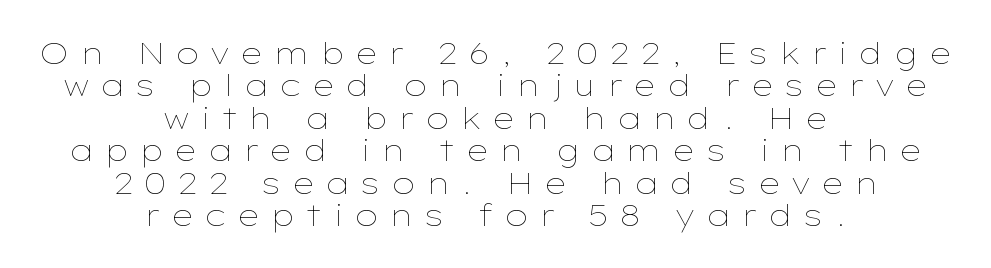
The image shows 30 px thin, wide type, upright; set centered, tight line spacing (1.08x), unusually wide letter spacing (+0.34 em), not underlined; low stroke contrast and a medium x-height.
